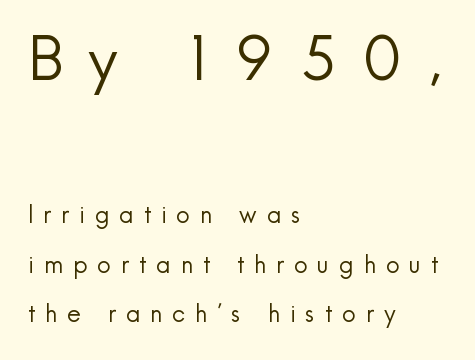
Do the letters lean? They stand straight. These lines are composed in type without serifs. These lines stack with their left ends in a neat column. The tracking jumps out immediately: characters are airy and widely separated. Character widths vary here, with narrow letters taking less room than wide ones.
